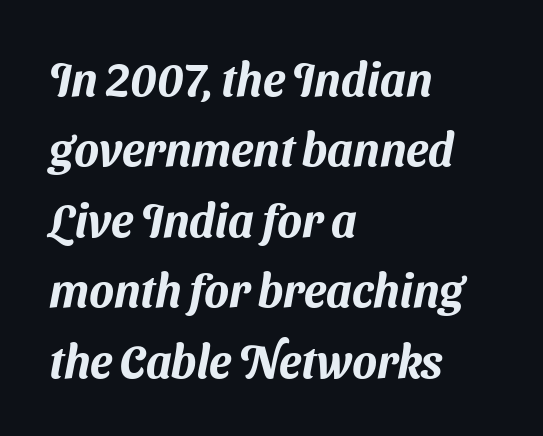
Q: Is the typeface a serif or a sans-serif typeface? A: Sans-serif.
Q: Is the text underlined? A: No.
Q: How is the paragraph aligned? A: Left-aligned.
Q: Is the spacing between letters normal or unusually wide? A: Normal.
Q: Is the spacing between lines tight, normal or loose? A: Normal.
Q: Width (condensed, normal, or wide)? A: Normal.
Q: Stroke contrast? A: Medium.
Q: x-height? A: Medium.
Q: Monospaced? A: No.
